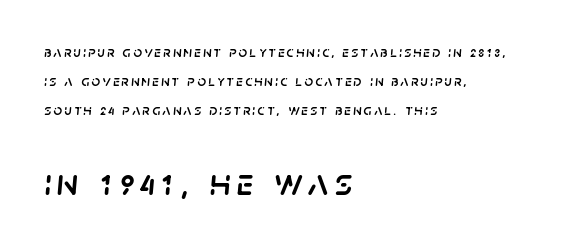
{"italic": "yes", "lean": "right", "slant_degrees": 5, "width": "normal", "stroke_contrast": "low", "x_height": "large", "monospaced": "no", "underline": "no", "align": "left", "line_spacing": "loose", "line_spacing_ratio": 1.94, "larger_block": "second", "size_ratio": 2.53, "glyph_px": 38}
